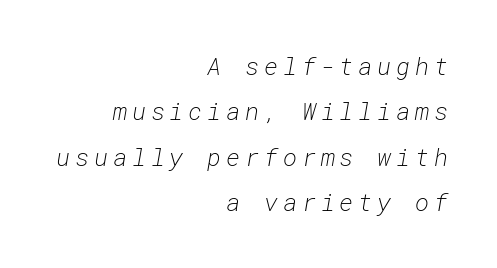
The image shows 24 px text type, italic (leaning right); set right-aligned, line spacing 1.89x, unusually wide letter spacing (+0.2 em), not underlined.
